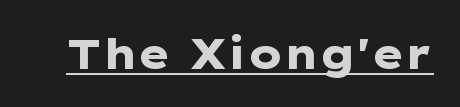
Q: Is the text bold? A: Yes.
Q: Is the text italic (slanted)? A: No, it is upright.
Q: Is the typeface a serif or a sans-serif typeface? A: Sans-serif.
Q: Is the text underlined? A: Yes.
Q: Is the spacing between letters normal or unusually wide? A: Normal.
Q: Width (condensed, normal, or wide)? A: Wide.
Q: Stroke contrast? A: Low.
Q: x-height? A: Medium.
Q: Monospaced? A: No.
